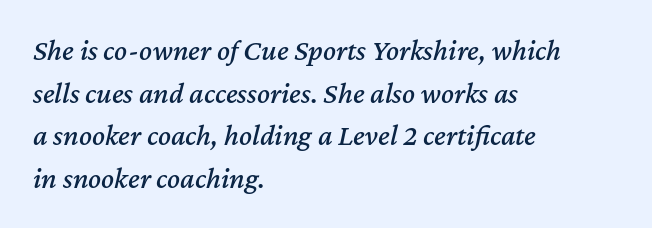
Has an underline been added? It has not. Quick note: italic. Typeset ragged right — the left edge is the straight one. Varying glyph widths throughout — classic text-font behaviour.
